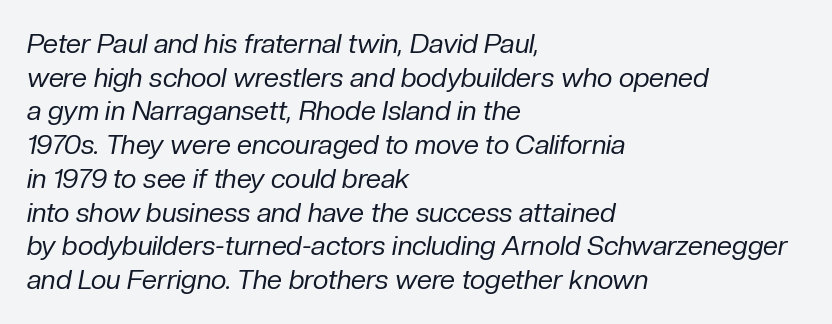
Tall strokes in this sample are angled rather than plumb. Nothing heavy about these letters — not bold at all. Tracking here is standard; glyphs follow each other at the usual distance. Each line starts at the same left margin while the right side varies. Evenly set lines give the paragraph a standard silhouette.
